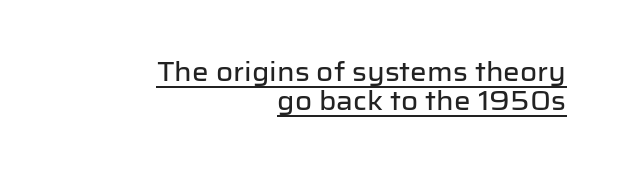
Posture: upright roman. How are the letters spaced? Ordinarily, with no added tracking. The typesetter chose a ragged-left arrangement here. Closely set lines give the paragraph a compact silhouette. A rule runs beneath these lines of type.
